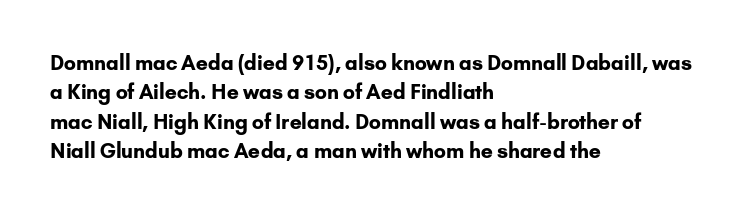
{"italic": "no", "bold": "yes", "underline": "no", "align": "left", "line_spacing": "normal", "line_spacing_ratio": 1.47, "letter_spacing": "normal", "letter_spacing_em": 0.0, "glyph_px": 20}
